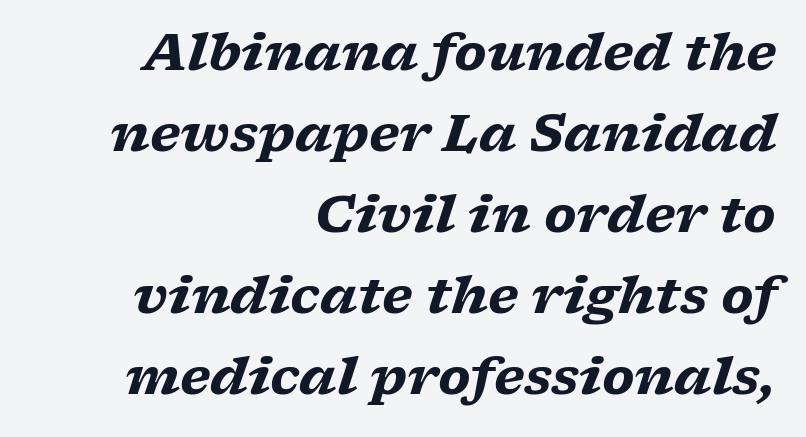
{"serif": "yes", "italic": "yes", "lean": "right", "slant_degrees": 17, "bold": "yes", "weight": "heavy", "width": "wide", "stroke_contrast": "low", "x_height": "medium", "monospaced": "no", "underline": "no", "align": "right", "line_spacing": "normal", "line_spacing_ratio": 1.59, "letter_spacing": "normal", "letter_spacing_em": 0.0, "glyph_px": 51}
